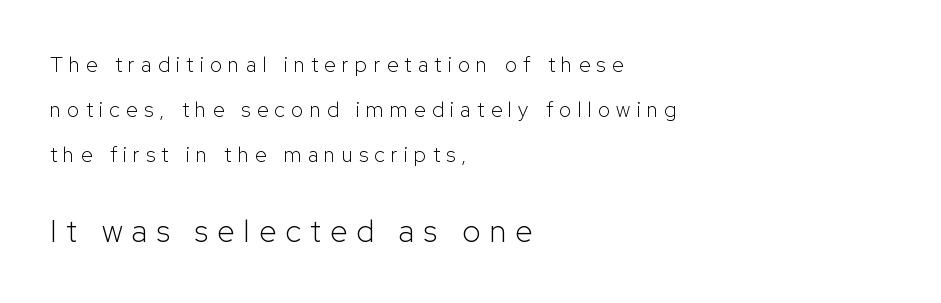
The image shows 31 px light sans-serif type, upright; set left-aligned, loose line spacing (2.15x), unusually wide letter spacing (+0.3 em), not underlined; the second (bottom) block is 1.48x larger; low stroke contrast and a medium x-height.
